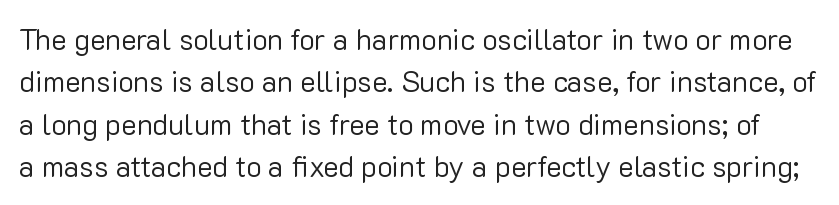
The passage shown is typed in a proportional face where columns would drift. Are there feet on the stems? There aren't — it's a sans. This rendering features lettering with no underline. Regular leading.
